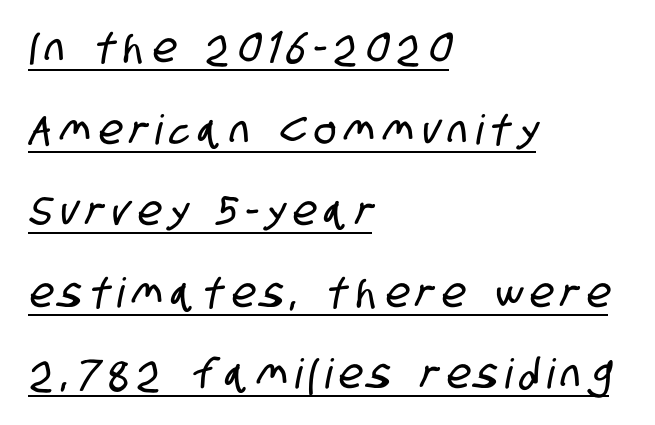
The image shows 41 px condensed sans-serif type; set left-aligned, loose line spacing (1.99x), unusually wide letter spacing (+0.21 em), underlined; low stroke contrast and a large x-height.
